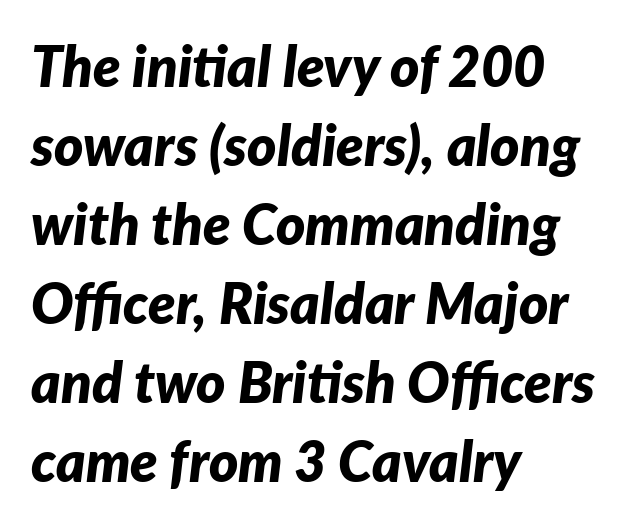
Q: Is the text bold? A: Yes.
Q: Is the text italic (slanted)? A: Yes, it leans right by about 7 degrees.
Q: Is the text underlined? A: No.
Q: How is the paragraph aligned? A: Left-aligned.
Q: Is the spacing between letters normal or unusually wide? A: Normal.
Q: Is the spacing between lines tight, normal or loose? A: Normal.
Q: Width (condensed, normal, or wide)? A: Normal.
Q: Stroke contrast? A: Low.
Q: x-height? A: Medium.
Q: Monospaced? A: No.
